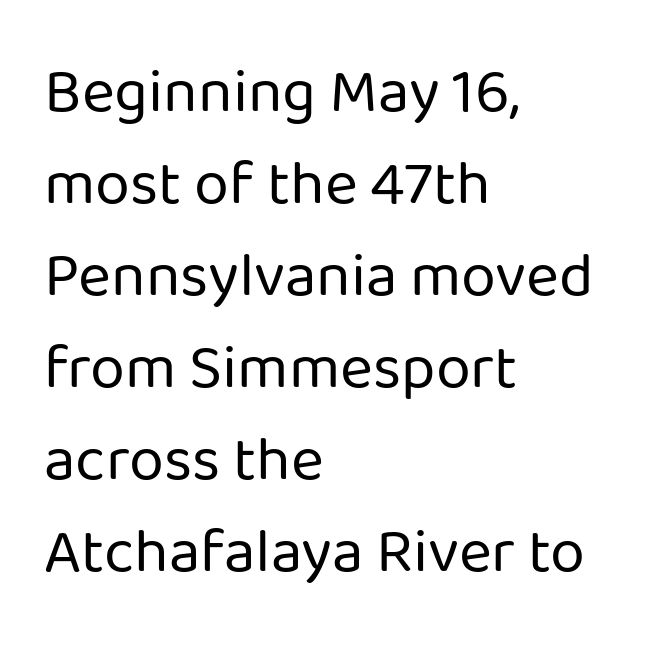
Decoration check: the copy has no underline. The text block is weighted toward the left margin, trailing off unevenly rightward. Each letter's strokes conclude bluntly, with no projecting serifs. Vertical stems look standard width or narrower in stroke.
